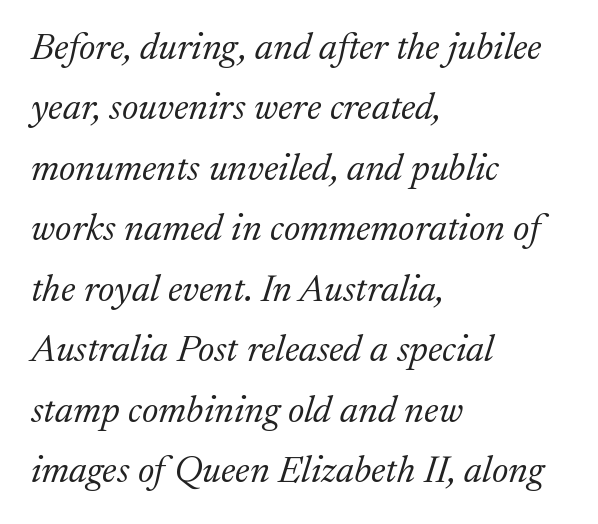
{"serif": "yes", "italic": "yes", "lean": "right", "slant_degrees": 17, "bold": "no", "weight": "light", "width": "normal", "stroke_contrast": "medium", "x_height": "medium", "monospaced": "no", "underline": "no", "align": "left", "line_spacing": "normal", "line_spacing_ratio": 1.59, "letter_spacing": "normal", "letter_spacing_em": 0.0, "glyph_px": 38}
